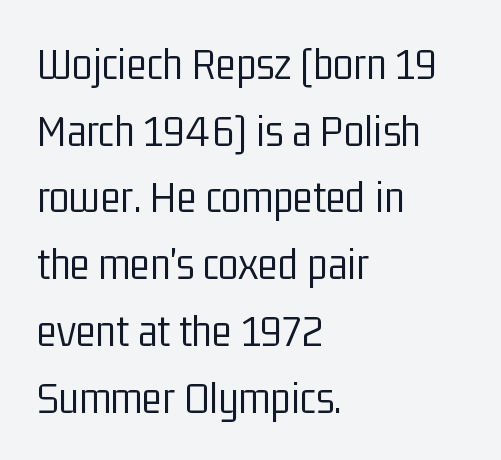
If you drew a ruler down the left edge, every line would touch it. The rows are spaced the way most documents space them. Nothing sits at the stroke ends, so this counts as sans-serif. The line texture is even and compact thanks to regular tracking. Rule under the text: the space is simply empty.
